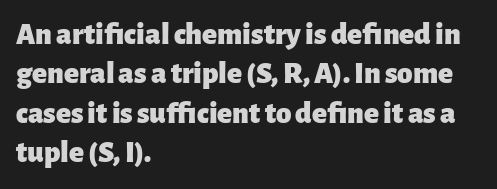
{"serif": "no", "italic": "no", "bold": "yes", "weight": "heavy", "width": "normal", "stroke_contrast": "low", "x_height": "medium", "monospaced": "no", "underline": "no", "align": "left", "line_spacing": "normal", "line_spacing_ratio": 1.27, "letter_spacing": "normal", "letter_spacing_em": 0.0, "glyph_px": 31}
